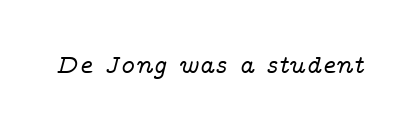
Q: Is the text italic (slanted)? A: Yes, it leans right by about 14 degrees.
Q: Is the text underlined? A: No.
Q: Is the spacing between letters normal or unusually wide? A: Normal.
